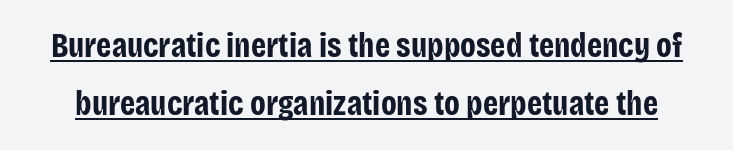
The image shows 34 px bold, condensed sans-serif type, upright; set normal line spacing (1.7x), normal letter spacing, underlined; low stroke contrast and a large x-height.
